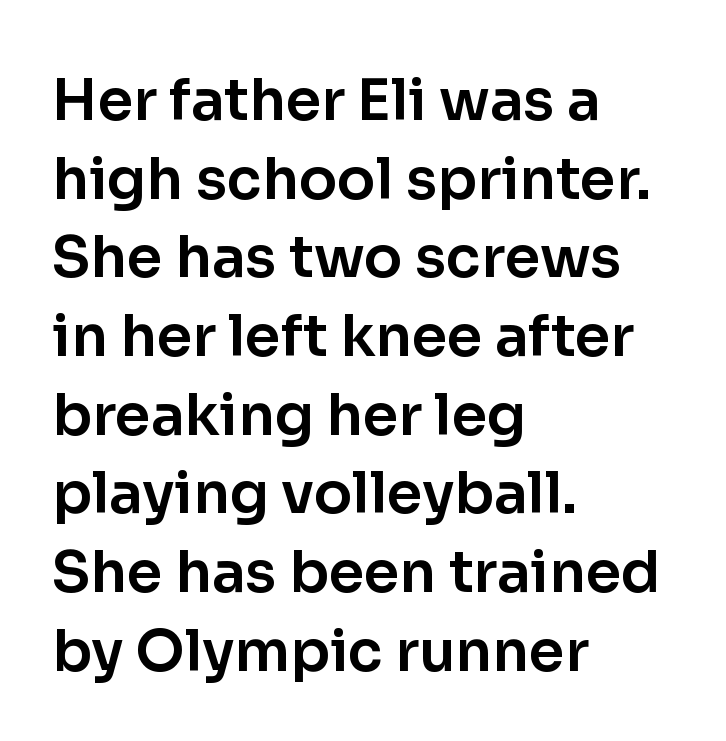
The image shows 57 px sans-serif type, upright; set left-aligned, normal line spacing (1.38x), normal letter spacing, not underlined; low stroke contrast and a medium x-height.
